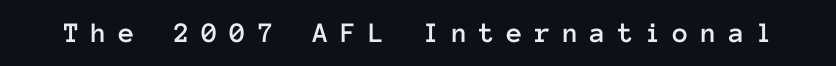
Ordinary non-slanted type is in use. Every character here occupies the same horizontal width, giving the sample a typewriter-like rhythm. The foot of each line stays bare and open. Here the glyphs are tracked loosely, breaking word shapes into spaced letters.
